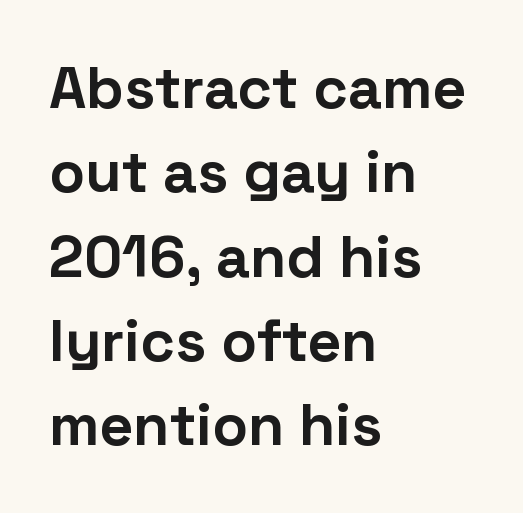
The image shows 59 px bold sans-serif type, upright; set left-aligned, normal line spacing (1.43x), normal letter spacing, not underlined; low stroke contrast and a medium x-height.
